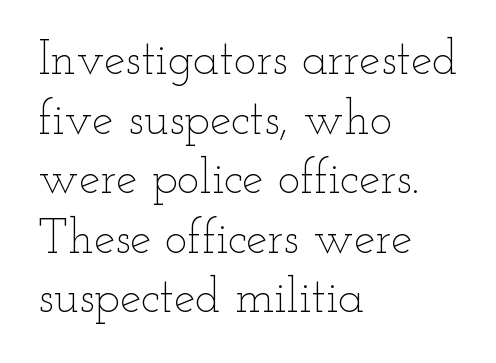
{"italic": "no", "bold": "no", "weight": "thin", "width": "wide", "stroke_contrast": "low", "x_height": "small", "monospaced": "no", "underline": "no", "align": "left", "line_spacing_ratio": 1.24, "letter_spacing": "normal", "letter_spacing_em": 0.0, "glyph_px": 48}
